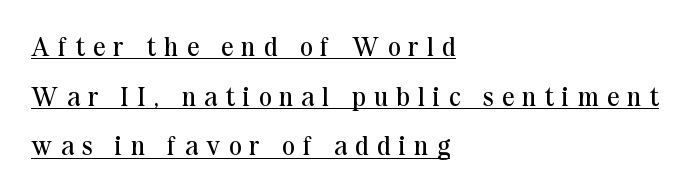
{"italic": "no", "bold": "no", "underline": "yes", "align": "left", "line_spacing": "loose", "line_spacing_ratio": 1.91, "letter_spacing": "wide", "letter_spacing_em": 0.34, "glyph_px": 26}
